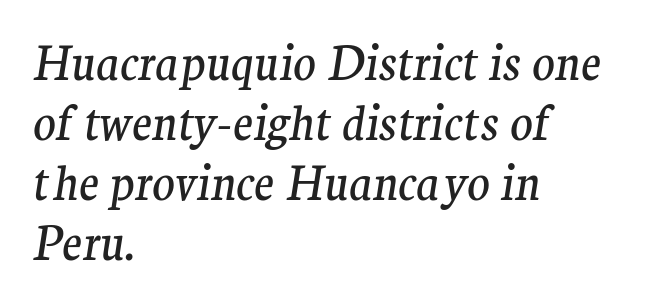
The image shows 47 px regular-weight serif type, italic (leaning right); set left-aligned, normal line spacing (1.28x), normal letter spacing, not underlined; medium stroke contrast and a medium x-height.
